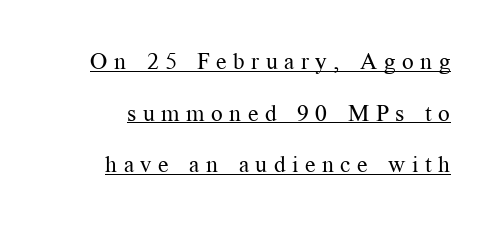
The image shows 23 px text type, upright; set loose line spacing (2.24x), unusually wide letter spacing (+0.28 em), underlined.
